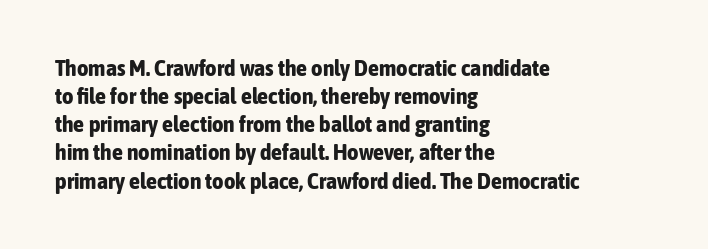
Q: Is the text bold? A: Yes.
Q: Is the text italic (slanted)? A: No, it is upright.
Q: Is the text underlined? A: No.
Q: How is the paragraph aligned? A: Left-aligned.
Q: Is the spacing between letters normal or unusually wide? A: Normal.
Q: Is the spacing between lines tight, normal or loose? A: Normal.
